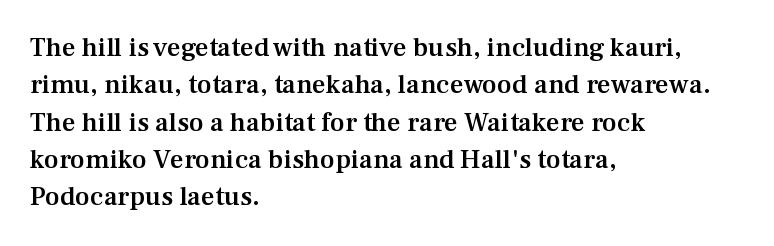
Rendered with straight, roman letterforms. This is moderately heavy type, rendered in semibold. Unmarked baselines from the first word to the last. If you measured baseline to baseline, you'd find a middling distance. Each word holds together tightly as a unit, with standard inter-letter gaps. Teacher's note: observe the even left margin — that is flush-left alignment.
